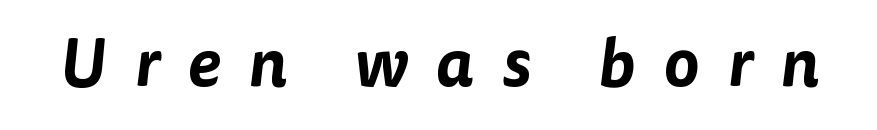
{"serif": "no", "width": "normal", "stroke_contrast": "low", "x_height": "medium", "monospaced": "no", "underline": "no", "letter_spacing": "wide", "letter_spacing_em": 0.42, "glyph_px": 67}
